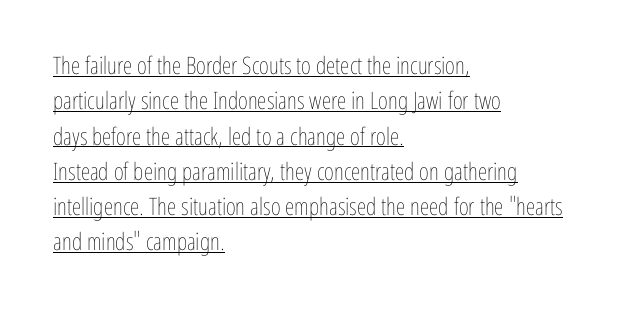
The image shows 24 px text type, upright; set left-aligned, normal line spacing (1.47x), normal letter spacing, underlined.
